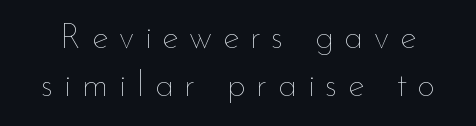
Think of a printed novel: that variable character pitch is what you see here. The letters are spread apart with noticeably loose tracking. Line spacing here is normal. Beneath every word, the page is bare. Unbolded letterforms with no extra heft.
